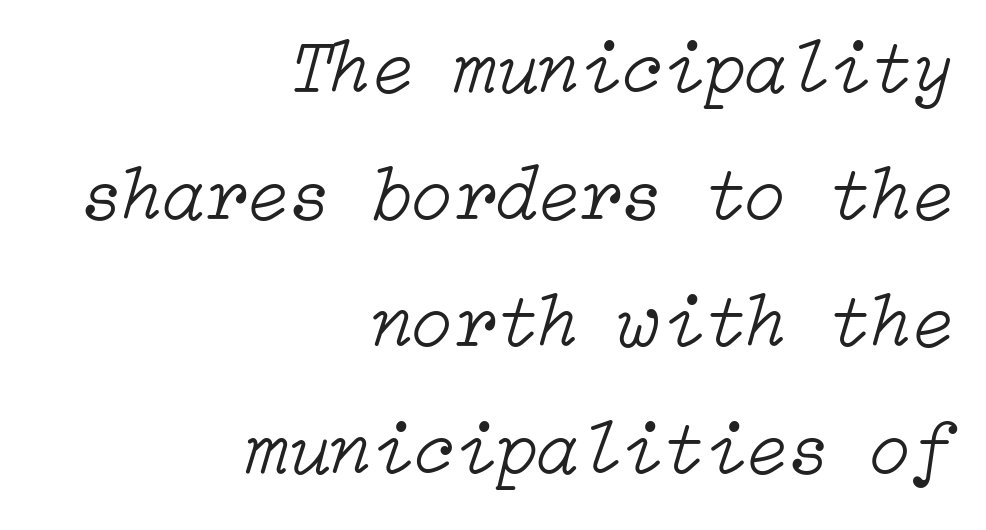
Q: Is the text bold? A: No.
Q: Is the text italic (slanted)? A: Yes, it leans right by about 15 degrees.
Q: Is the text underlined? A: No.
Q: How is the paragraph aligned? A: Right-aligned.
Q: Is the spacing between letters normal or unusually wide? A: Normal.
Q: Is the spacing between lines tight, normal or loose? A: Normal.
Q: Width (condensed, normal, or wide)? A: Normal.
Q: Stroke contrast? A: Low.
Q: x-height? A: Medium.
